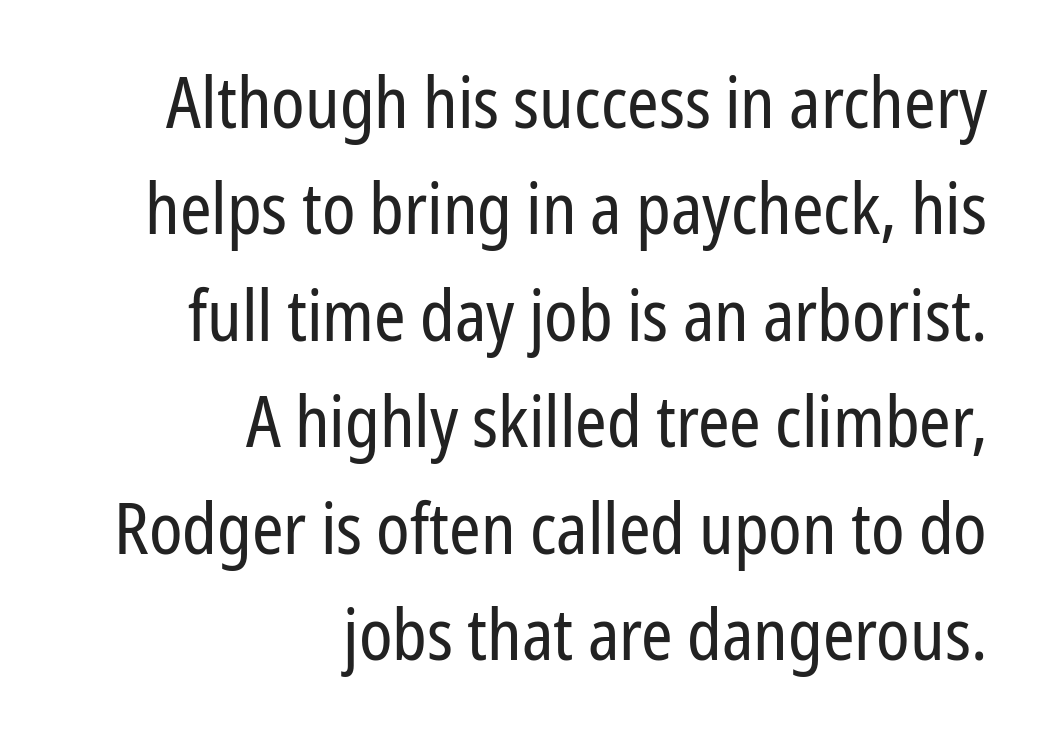
Q: Is the text bold? A: No.
Q: Is the text italic (slanted)? A: No, it is upright.
Q: Is the typeface a serif or a sans-serif typeface? A: Sans-serif.
Q: Is the text underlined? A: No.
Q: How is the paragraph aligned? A: Right-aligned.
Q: Is the spacing between letters normal or unusually wide? A: Normal.
Q: Is the spacing between lines tight, normal or loose? A: Normal.
Q: Width (condensed, normal, or wide)? A: Condensed.
Q: Stroke contrast? A: Low.
Q: x-height? A: Medium.
Q: Monospaced? A: No.
